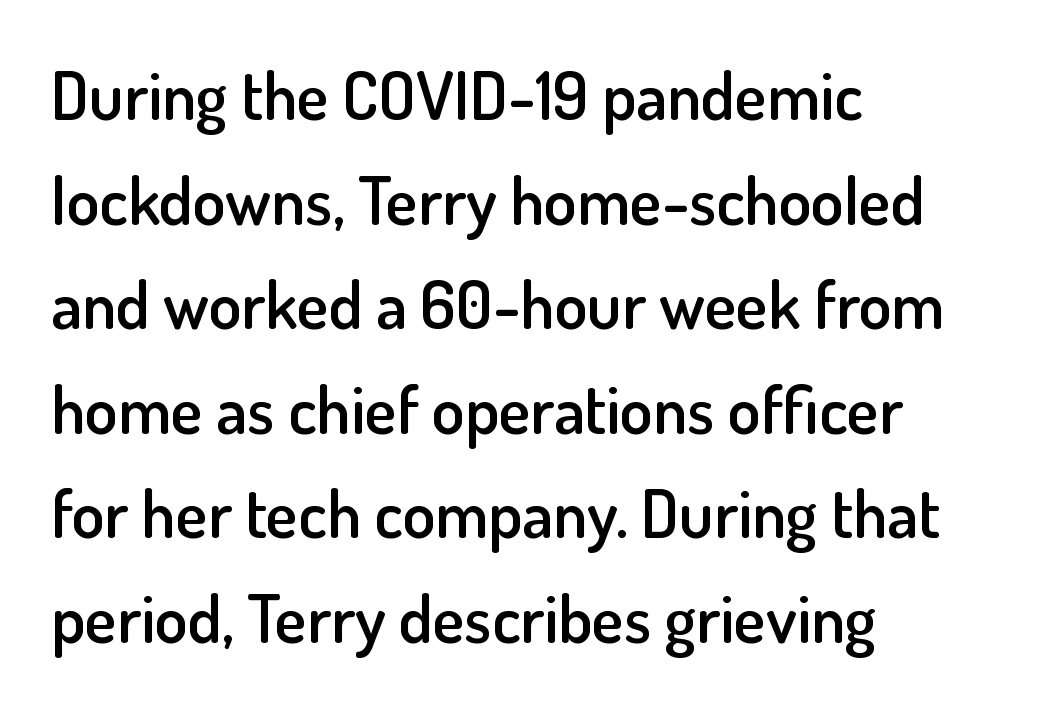
{"serif": "no", "italic": "no", "bold": "semi", "weight": "semibold", "width": "normal", "stroke_contrast": "low", "x_height": "small", "monospaced": "no", "underline": "no", "align": "left", "line_spacing": "normal", "line_spacing_ratio": 1.56, "letter_spacing": "normal", "letter_spacing_em": 0.0, "glyph_px": 67}
